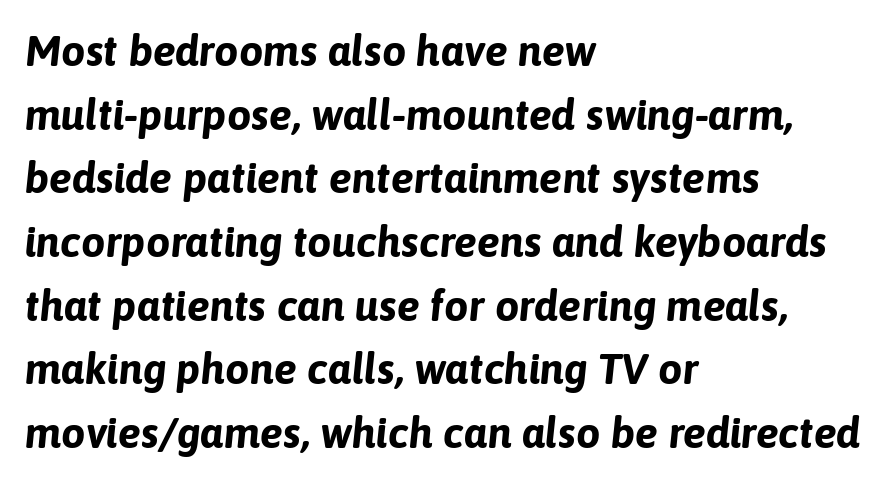
Q: Is the text bold? A: Yes.
Q: Is the text italic (slanted)? A: Yes, it leans right by about 6 degrees.
Q: Is the text underlined? A: No.
Q: How is the paragraph aligned? A: Left-aligned.
Q: Is the spacing between letters normal or unusually wide? A: Normal.
Q: Is the spacing between lines tight, normal or loose? A: Normal.
Q: Width (condensed, normal, or wide)? A: Normal.
Q: Stroke contrast? A: Low.
Q: x-height? A: Medium.
Q: Monospaced? A: No.
